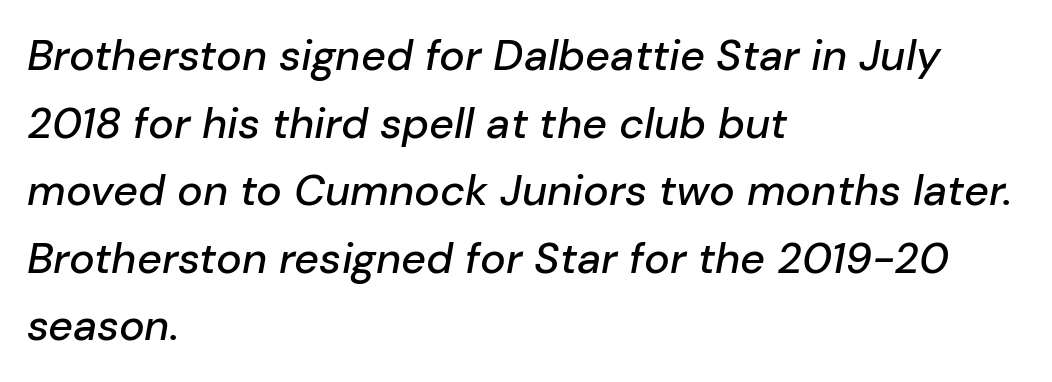
Lines of text with bare space underneath. Does the leading feel generous? No, just average. The letters advance in unequal steps, a hallmark of proportional type. Is the block centered? No — it sits flush against the left margin. Characters follow at the spacing the type designer built in. Tall strokes in this sample are angled rather than plumb.
